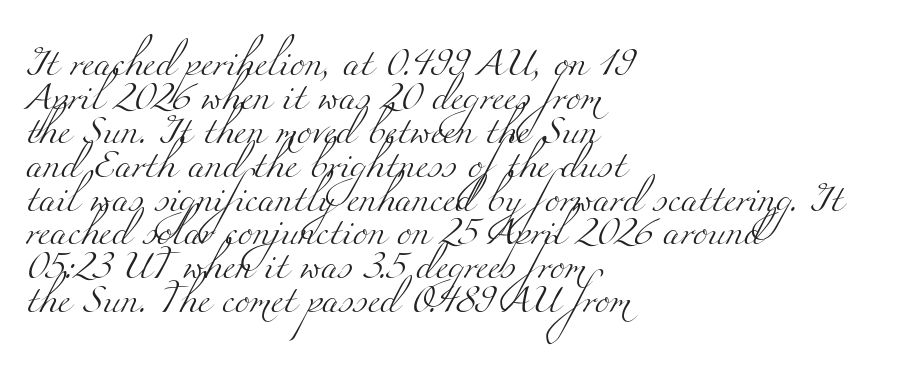
Q: Is the text bold? A: No.
Q: Is the text underlined? A: No.
Q: How is the paragraph aligned? A: Left-aligned.
Q: Is the spacing between letters normal or unusually wide? A: Normal.
Q: Width (condensed, normal, or wide)? A: Wide.
Q: Stroke contrast? A: Medium.
Q: x-height? A: Small.
Q: Monospaced? A: No.
